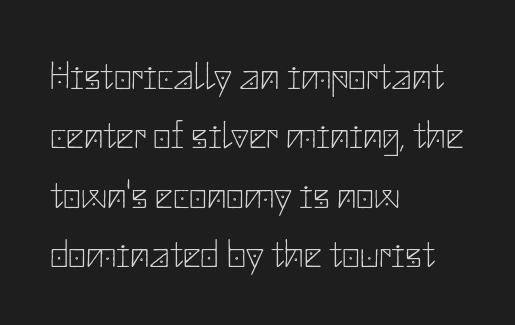
The image shows 39 px thin sans-serif type, upright; set left-aligned, normal line spacing (1.52x), normal letter spacing, not underlined; low stroke contrast and a small x-height.
